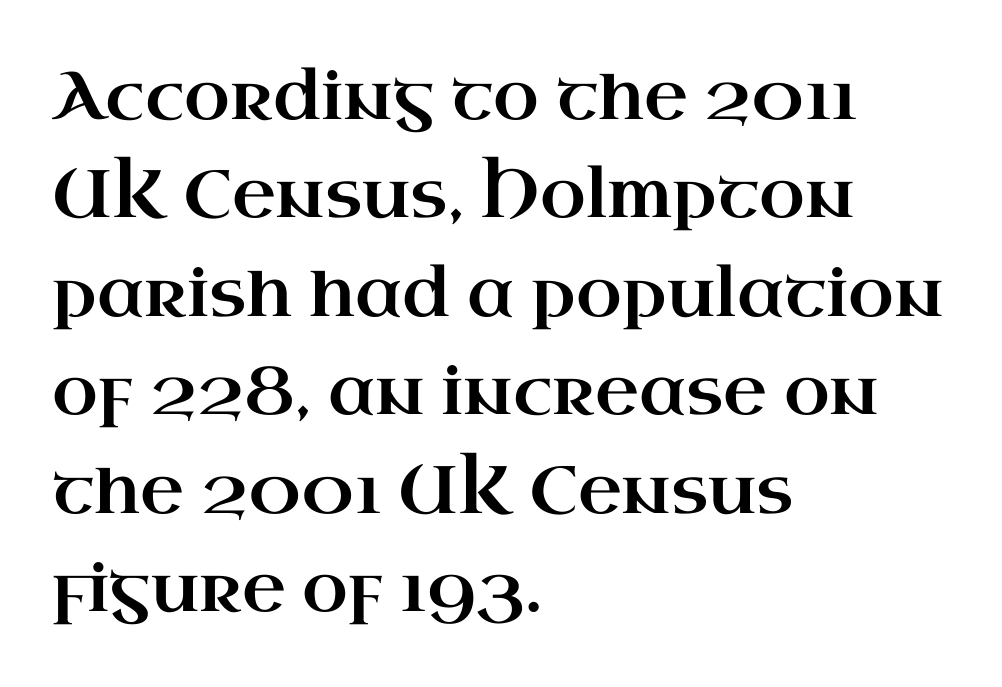
Q: Is the text italic (slanted)? A: No, it is upright.
Q: Is the typeface a serif or a sans-serif typeface? A: Serif.
Q: Is the text underlined? A: No.
Q: How is the paragraph aligned? A: Left-aligned.
Q: Is the spacing between letters normal or unusually wide? A: Normal.
Q: Is the spacing between lines tight, normal or loose? A: Normal.
Q: Width (condensed, normal, or wide)? A: Wide.
Q: Stroke contrast? A: High.
Q: x-height? A: Small.
Q: Monospaced? A: No.
